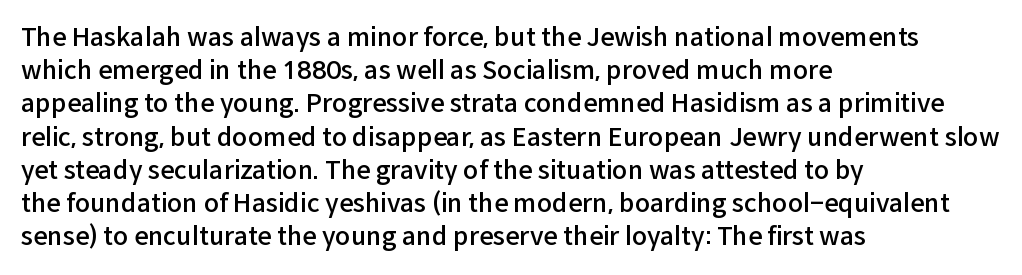
Q: Is the text bold? A: Semi-bold.
Q: Is the text italic (slanted)? A: No, it is upright.
Q: Is the text underlined? A: No.
Q: How is the paragraph aligned? A: Left-aligned.
Q: Is the spacing between letters normal or unusually wide? A: Normal.
Q: Is the spacing between lines tight, normal or loose? A: Normal.
